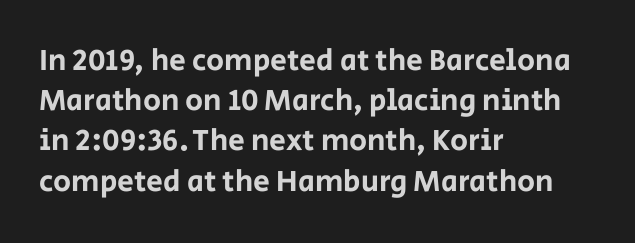
{"serif": "no", "italic": "no", "width": "normal", "stroke_contrast": "low", "x_height": "large", "monospaced": "no", "underline": "no", "align": "left", "line_spacing": "normal", "line_spacing_ratio": 1.34, "letter_spacing": "normal", "letter_spacing_em": 0.0, "glyph_px": 30}
